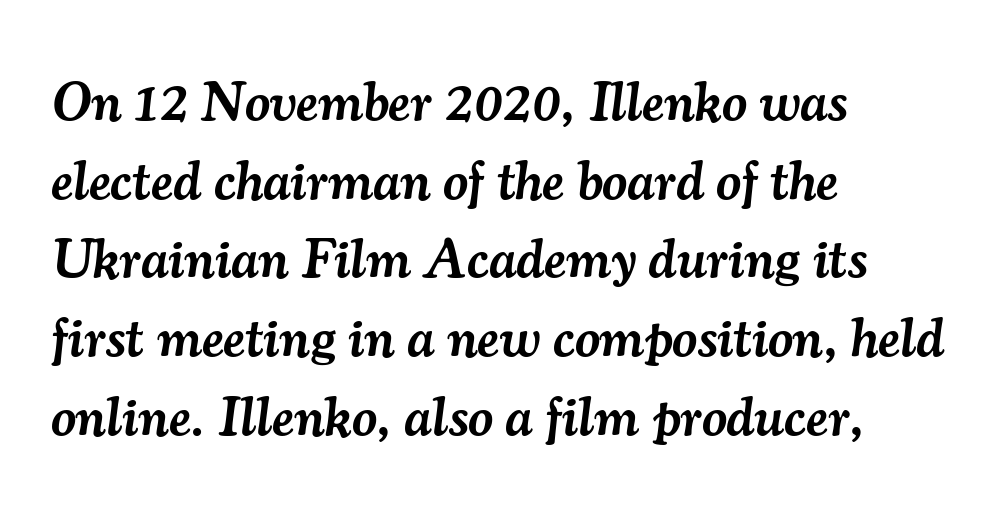
{"serif": "yes", "italic": "yes", "lean": "right", "slant_degrees": 7, "bold": "semi", "weight": "semibold", "width": "normal", "stroke_contrast": "medium", "x_height": "small", "monospaced": "no", "underline": "no", "align": "left", "line_spacing": "normal", "line_spacing_ratio": 1.43, "letter_spacing": "normal", "letter_spacing_em": 0.0, "glyph_px": 55}
